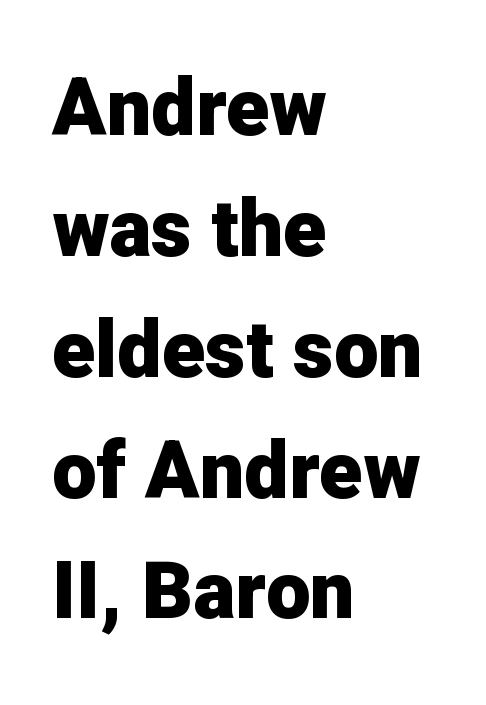
{"serif": "no", "italic": "no", "bold": "yes", "weight": "heavy", "width": "normal", "stroke_contrast": "low", "x_height": "medium", "monospaced": "no", "underline": "no", "align": "left", "line_spacing": "normal", "line_spacing_ratio": 1.53, "letter_spacing": "normal", "letter_spacing_em": 0.0, "glyph_px": 79}
